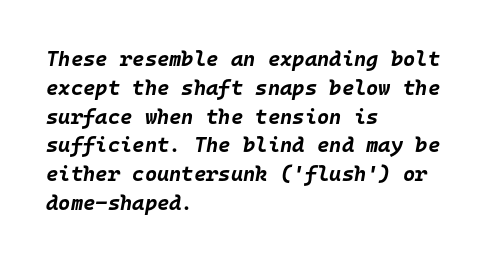
The image shows 21 px bold type, italic (leaning right); set left-aligned, normal line spacing (1.37x), normal letter spacing, not underlined.
